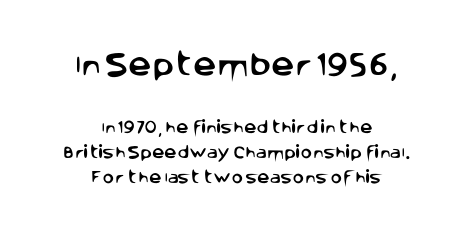
{"italic": "no", "underline": "no", "align": "center", "line_spacing_ratio": 1.79, "letter_spacing": "normal", "letter_spacing_em": 0.0, "larger_block": "first", "size_ratio": 1.86, "glyph_px": 26}
